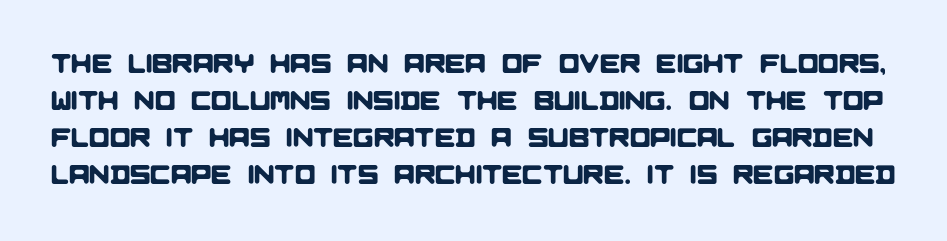
The image shows 27 px text type; set normal line spacing (1.37x), normal letter spacing, not underlined.
